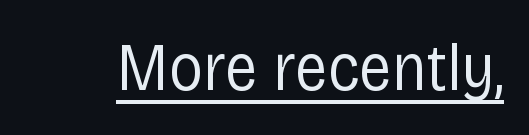
The image shows 68 px regular-weight, condensed sans-serif type, upright; set normal letter spacing, underlined; low stroke contrast and a large x-height.
